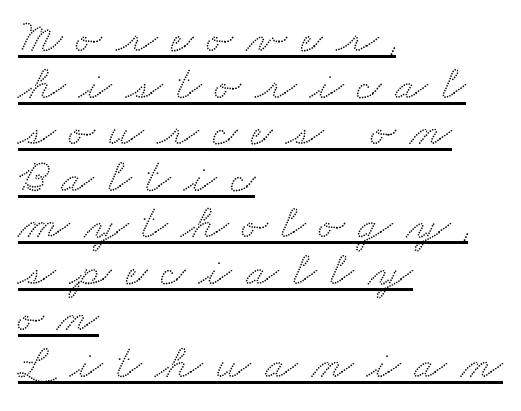
The image shows 48 px wide serif type; set left-aligned, tight line spacing (0.97x), unusually wide letter spacing (+0.29 em), underlined; medium stroke contrast and a small x-height.
